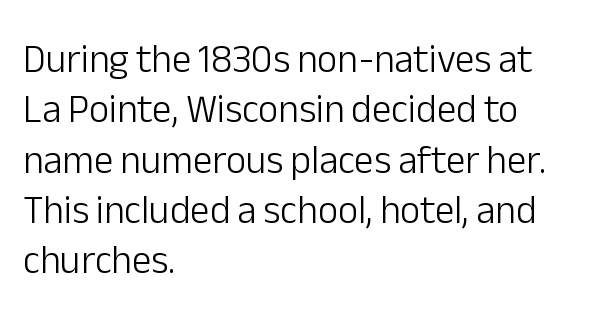
Q: Is the text bold? A: No.
Q: Is the text italic (slanted)? A: No, it is upright.
Q: Is the typeface a serif or a sans-serif typeface? A: Sans-serif.
Q: Is the text underlined? A: No.
Q: How is the paragraph aligned? A: Left-aligned.
Q: Is the spacing between letters normal or unusually wide? A: Normal.
Q: Is the spacing between lines tight, normal or loose? A: Normal.
Q: Width (condensed, normal, or wide)? A: Normal.
Q: Stroke contrast? A: Low.
Q: x-height? A: Medium.
Q: Monospaced? A: No.
